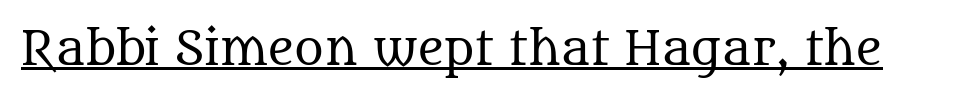
{"serif": "yes", "italic": "no", "bold": "no", "weight": "regular", "width": "normal", "stroke_contrast": "medium", "x_height": "large", "monospaced": "no", "underline": "yes", "letter_spacing": "normal", "letter_spacing_em": 0.0, "glyph_px": 45}
